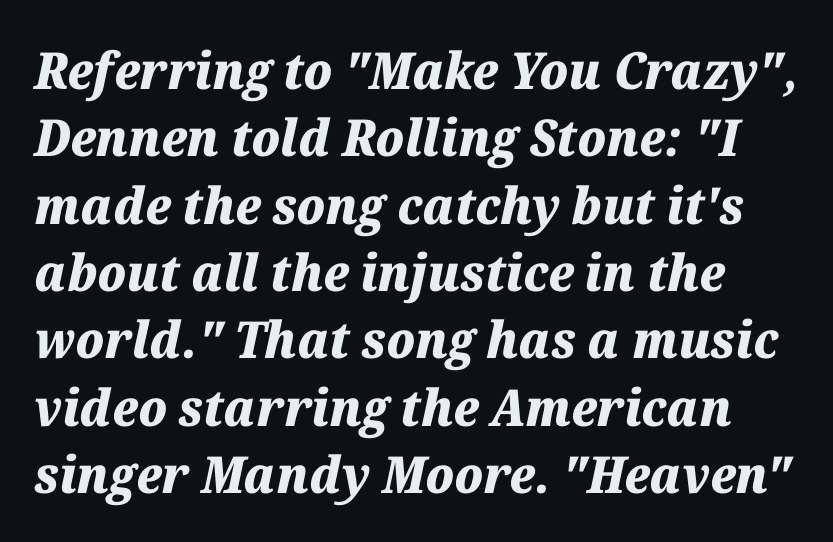
Q: Is the text bold? A: Yes.
Q: Is the text italic (slanted)? A: Yes, it leans right by about 12 degrees.
Q: Is the text underlined? A: No.
Q: Is the spacing between letters normal or unusually wide? A: Normal.
Q: Is the spacing between lines tight, normal or loose? A: Normal.
Q: Width (condensed, normal, or wide)? A: Normal.
Q: Stroke contrast? A: Medium.
Q: x-height? A: Medium.
Q: Monospaced? A: No.
